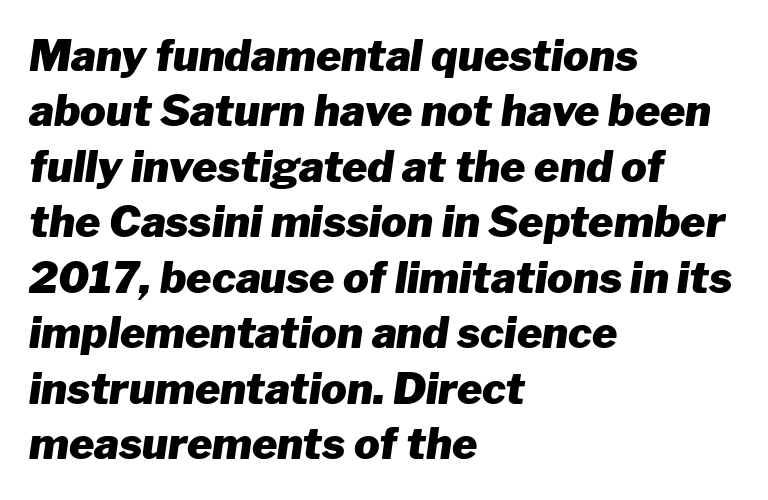
Style check: oblique. Look at the tracking — it's just the regular setting, nothing added. Does the copy run flush right? No — it runs flush left. This sample has the flowing, uneven cadence of proportional lettering.
